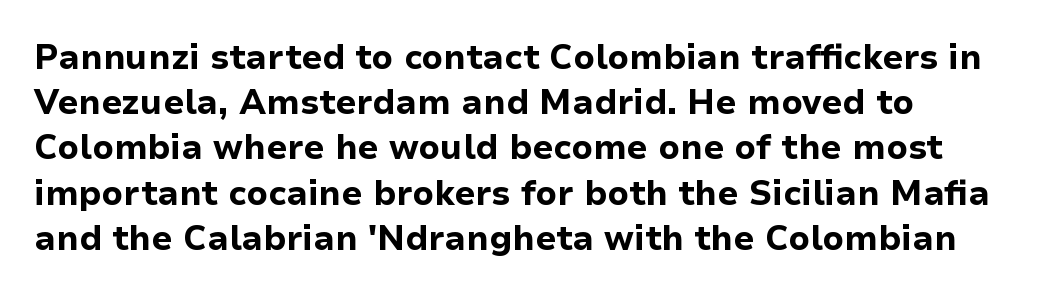
Q: Is the text bold? A: Yes.
Q: Is the text italic (slanted)? A: No, it is upright.
Q: Is the typeface a serif or a sans-serif typeface? A: Sans-serif.
Q: Is the text underlined? A: No.
Q: How is the paragraph aligned? A: Left-aligned.
Q: Is the spacing between letters normal or unusually wide? A: Normal.
Q: Is the spacing between lines tight, normal or loose? A: Normal.
Q: Width (condensed, normal, or wide)? A: Normal.
Q: Stroke contrast? A: Low.
Q: x-height? A: Medium.
Q: Monospaced? A: No.
